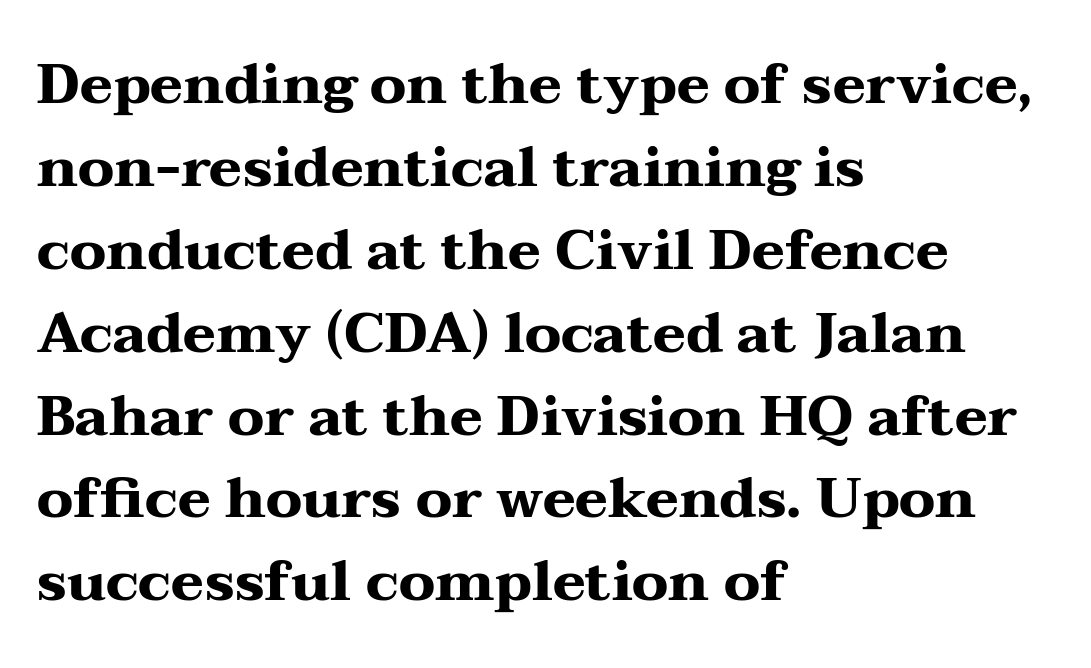
The image shows 56 px heavy, wide serif type, upright; set left-aligned, normal line spacing (1.48x), normal letter spacing, not underlined; medium stroke contrast and a medium x-height.
